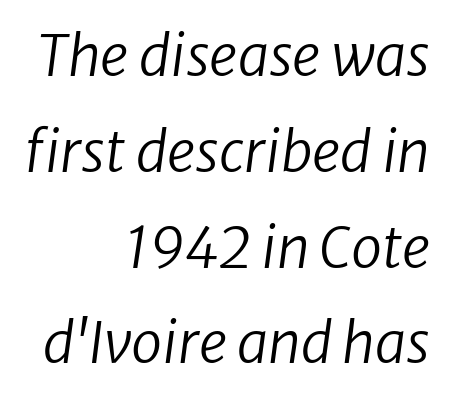
The image shows 56 px regular-weight type, italic (leaning right); set right-aligned, line spacing 1.71x, normal letter spacing, not underlined; low stroke contrast and a medium x-height.
